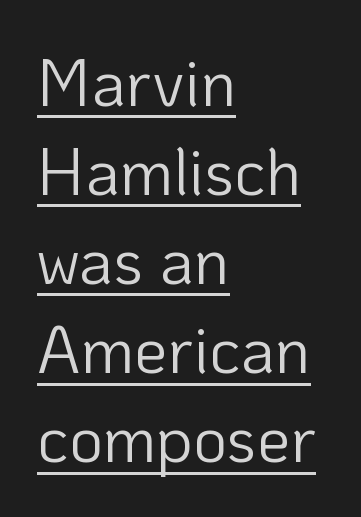
The letters advance in unequal steps, a hallmark of proportional type. Short note: letters normally spaced. Every row of glyphs begins at an identical x-position on the left. Weight: in the light-to-regular range. The glyphs in this specimen are sans serif. Check the space under the baseline: a stroke is drawn there.
